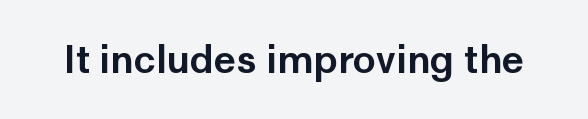
The image shows 38 px sans-serif type, upright; set normal letter spacing, not underlined; low stroke contrast and a medium x-height.
